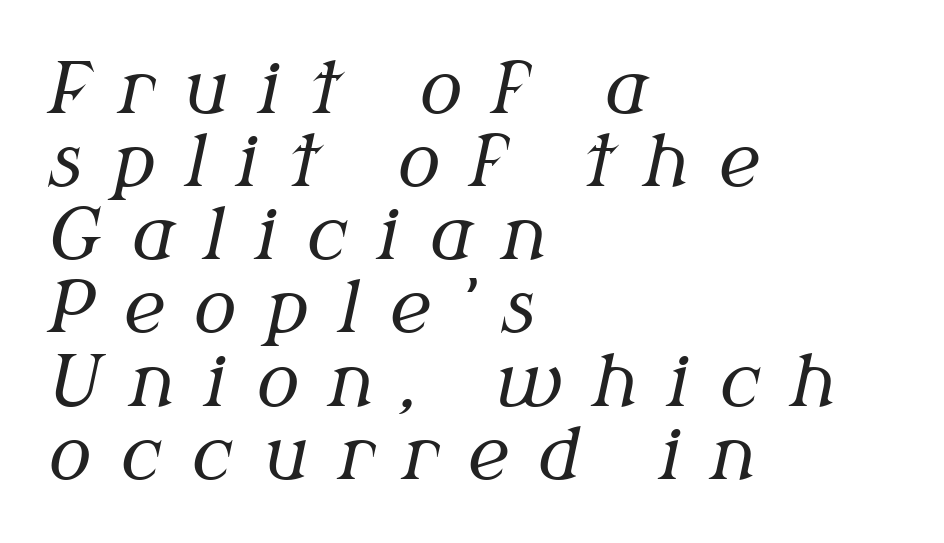
Character widths vary here, with narrow letters taking less room than wide ones. The specimen omits any rule beneath the text block's lines. Check where the strokes stop: tiny serifs finish them off. Students, note that the glyphs here are deliberately spaced far apart.
